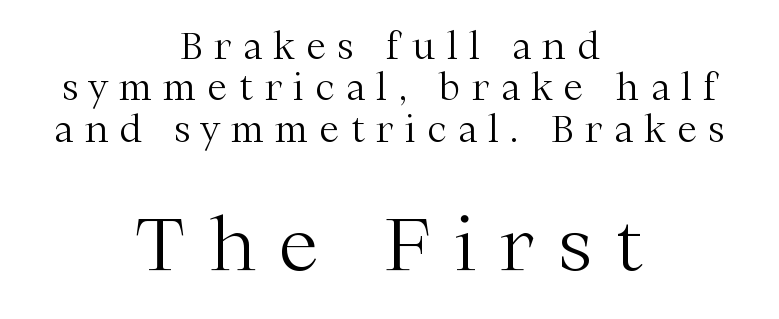
{"serif": "yes", "italic": "no", "bold": "no", "weight": "light", "width": "normal", "stroke_contrast": "medium", "x_height": "medium", "monospaced": "no", "underline": "no", "align": "center", "line_spacing": "tight", "line_spacing_ratio": 1.15, "letter_spacing": "wide", "letter_spacing_em": 0.33, "larger_block": "second", "size_ratio": 2.03, "glyph_px": 73}
